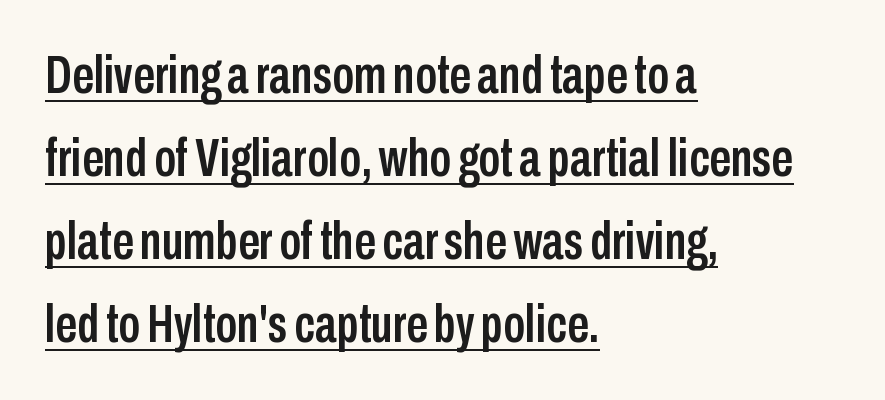
The image shows 54 px condensed sans-serif type, upright; set left-aligned, normal line spacing (1.54x), normal letter spacing, underlined; low stroke contrast and a medium x-height.
